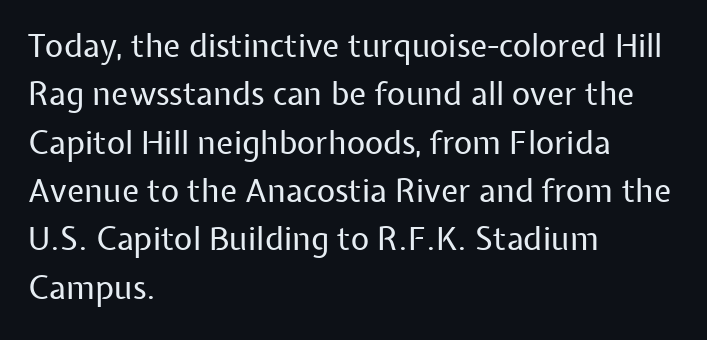
The rendering anchors every line to the left-hand side. Weight: regular or lighter. No italicization has been applied; the sample stays upright. Unlike a traditional serif, this face leaves its strokes unadorned. Underline: absent. Spacing verdict: proportional, widths tailored to each character.
